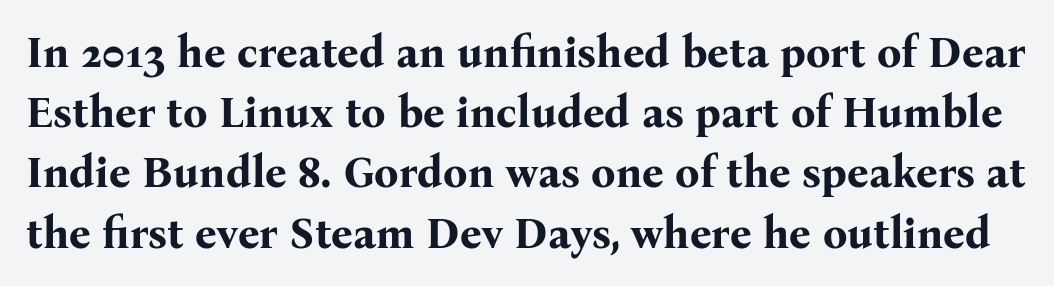
{"serif": "yes", "italic": "no", "bold": "yes", "weight": "bold", "width": "normal", "stroke_contrast": "medium", "x_height": "medium", "monospaced": "no", "underline": "no", "line_spacing": "normal", "line_spacing_ratio": 1.4, "letter_spacing": "normal", "letter_spacing_em": 0.0, "glyph_px": 43}
